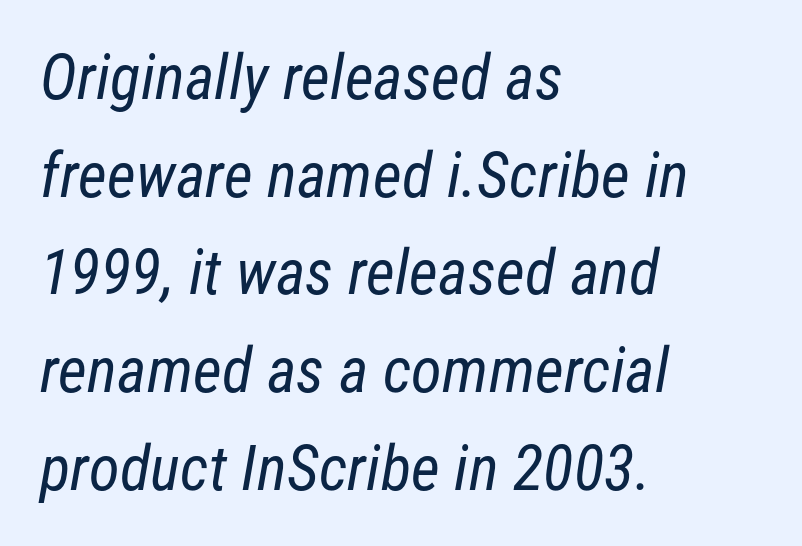
The image shows 63 px regular-weight, condensed sans-serif type; set left-aligned, normal line spacing (1.55x), normal letter spacing, not underlined; low stroke contrast and a medium x-height.
